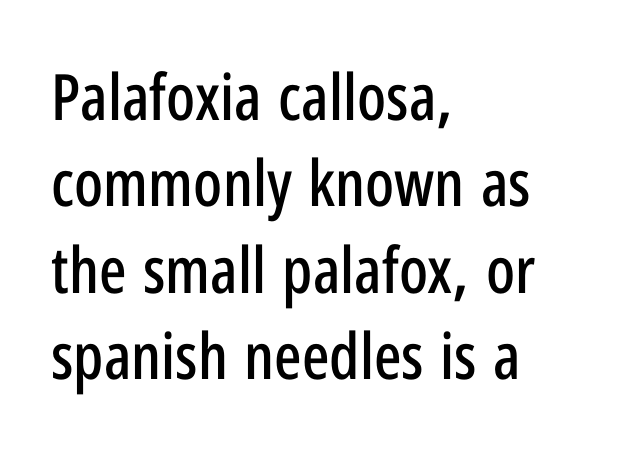
Q: Is the text italic (slanted)? A: No, it is upright.
Q: Is the typeface a serif or a sans-serif typeface? A: Sans-serif.
Q: Is the text underlined? A: No.
Q: How is the paragraph aligned? A: Left-aligned.
Q: Is the spacing between letters normal or unusually wide? A: Normal.
Q: Is the spacing between lines tight, normal or loose? A: Normal.
Q: Width (condensed, normal, or wide)? A: Condensed.
Q: Stroke contrast? A: Low.
Q: x-height? A: Medium.
Q: Monospaced? A: No.
